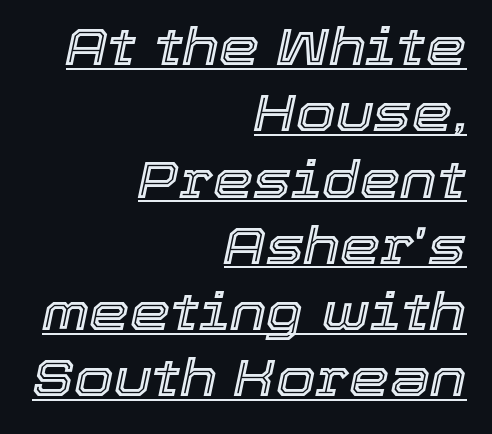
The image shows 51 px text type, italic (leaning right); set right-aligned, normal line spacing (1.3x), normal letter spacing, underlined; a medium x-height.
